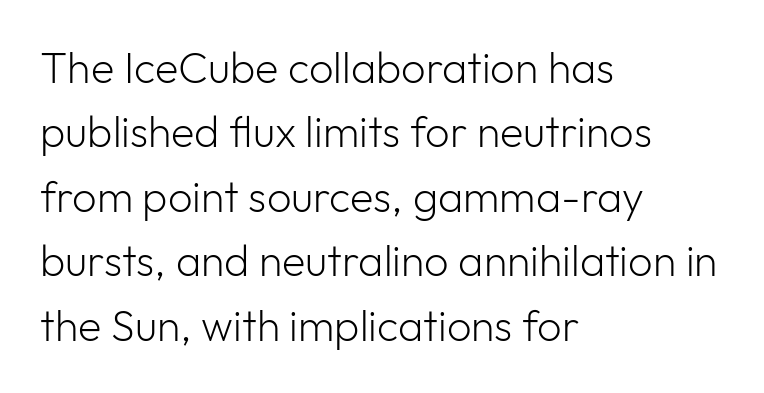
Q: Is the text bold? A: No.
Q: Is the text italic (slanted)? A: No, it is upright.
Q: Is the typeface a serif or a sans-serif typeface? A: Sans-serif.
Q: Is the text underlined? A: No.
Q: How is the paragraph aligned? A: Left-aligned.
Q: Is the spacing between letters normal or unusually wide? A: Normal.
Q: Is the spacing between lines tight, normal or loose? A: Normal.
Q: Width (condensed, normal, or wide)? A: Normal.
Q: Stroke contrast? A: Low.
Q: x-height? A: Medium.
Q: Monospaced? A: No.
